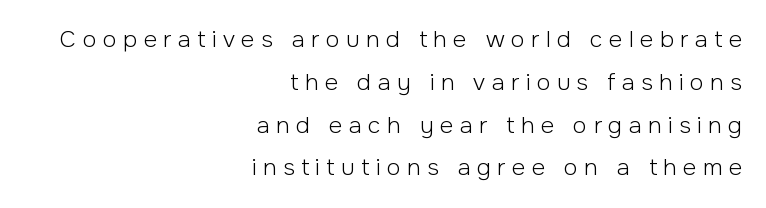
The face looks like a standard text weight, possibly lighter. The rendering anchors every line to the right-hand side. The passage shown has open, widely tracked lettering throughout. No italicization has been applied; the sample stays upright. Check under the words: just untouched page.
